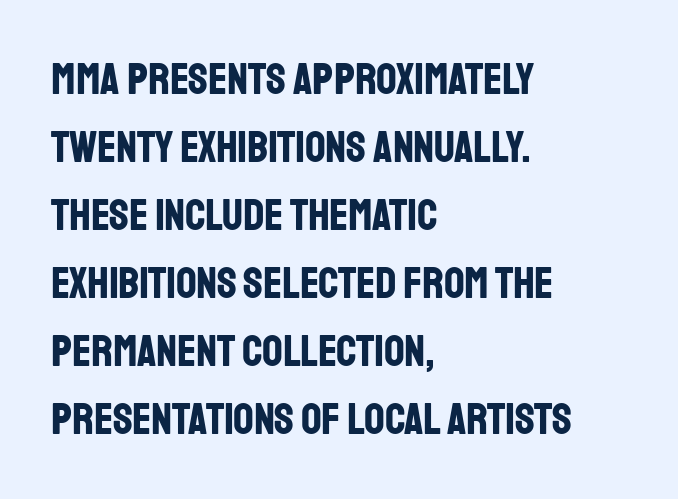
The image shows 45 px bold, condensed sans-serif type, upright; set left-aligned, normal line spacing (1.51x), normal letter spacing, not underlined; low stroke contrast and a large x-height.
